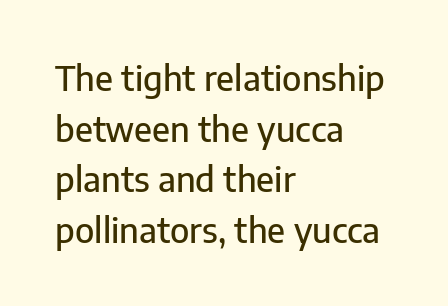
The image shows 34 px sans-serif type, upright; set left-aligned, normal line spacing (1.49x), normal letter spacing, not underlined; low stroke contrast and a medium x-height.
